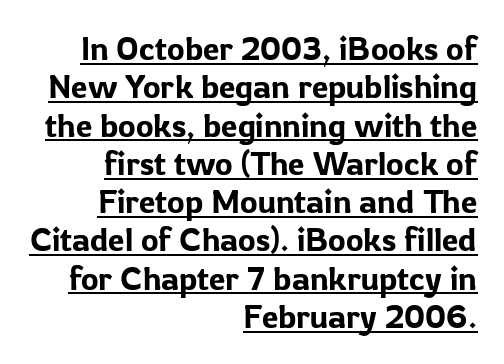
{"serif": "no", "italic": "no", "width": "normal", "stroke_contrast": "low", "x_height": "medium", "monospaced": "no", "underline": "yes", "align": "right", "line_spacing_ratio": 1.16, "letter_spacing": "normal", "letter_spacing_em": 0.0, "glyph_px": 33}
